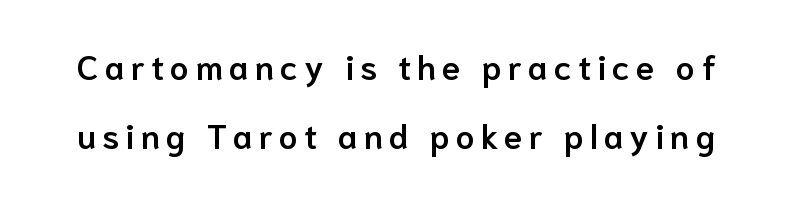
{"serif": "no", "italic": "no", "bold": "semi", "weight": "semibold", "width": "normal", "stroke_contrast": "low", "x_height": "medium", "monospaced": "no", "underline": "no", "line_spacing": "loose", "line_spacing_ratio": 2.03, "glyph_px": 34}
